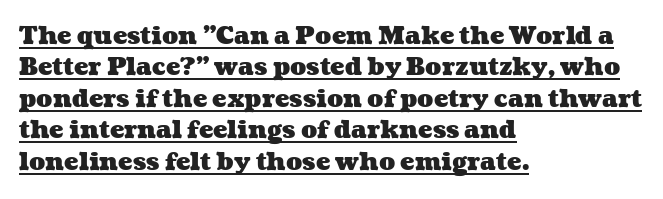
The image shows 24 px bold type; set left-aligned, normal line spacing (1.31x), normal letter spacing, underlined.
